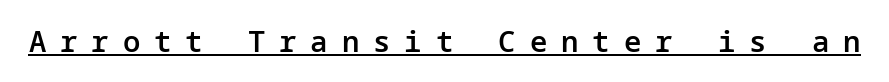
Weight: semibold (demi). The passage shown has open, widely tracked lettering throughout. Do the letters lean? They stand straight. This is underlined copy, the kind a proofreader might mark for attention. Grotesque or geometric, the face here clearly has no serifs.
